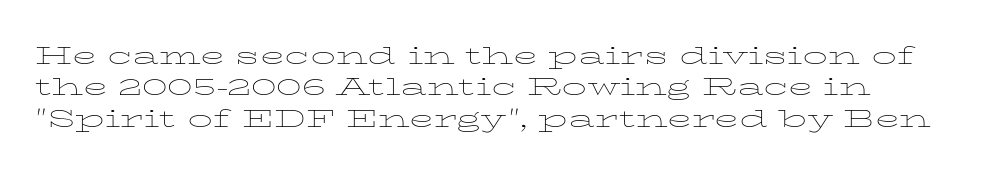
{"italic": "no", "bold": "no", "underline": "no", "line_spacing": "normal", "line_spacing_ratio": 1.26, "letter_spacing": "normal", "letter_spacing_em": 0.0, "glyph_px": 25}
